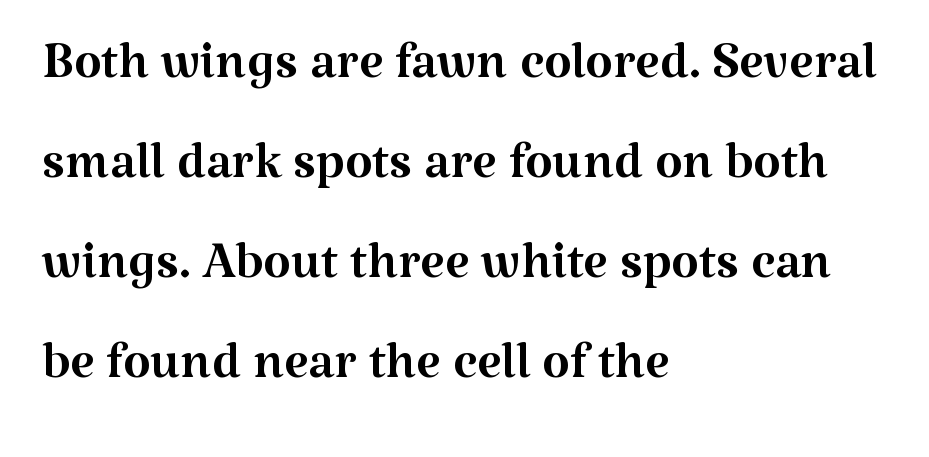
{"serif": "yes", "italic": "no", "bold": "no", "weight": "regular", "width": "normal", "stroke_contrast": "medium", "x_height": "medium", "monospaced": "no", "underline": "no", "align": "left", "line_spacing": "normal", "line_spacing_ratio": 1.41, "letter_spacing": "normal", "letter_spacing_em": 0.0, "glyph_px": 71}
